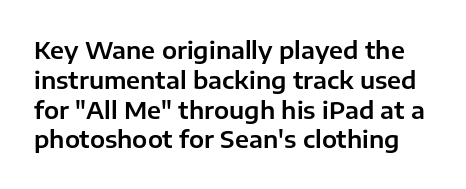
{"italic": "no", "underline": "no", "line_spacing_ratio": 1.24, "letter_spacing": "normal", "letter_spacing_em": 0.0, "glyph_px": 24}
